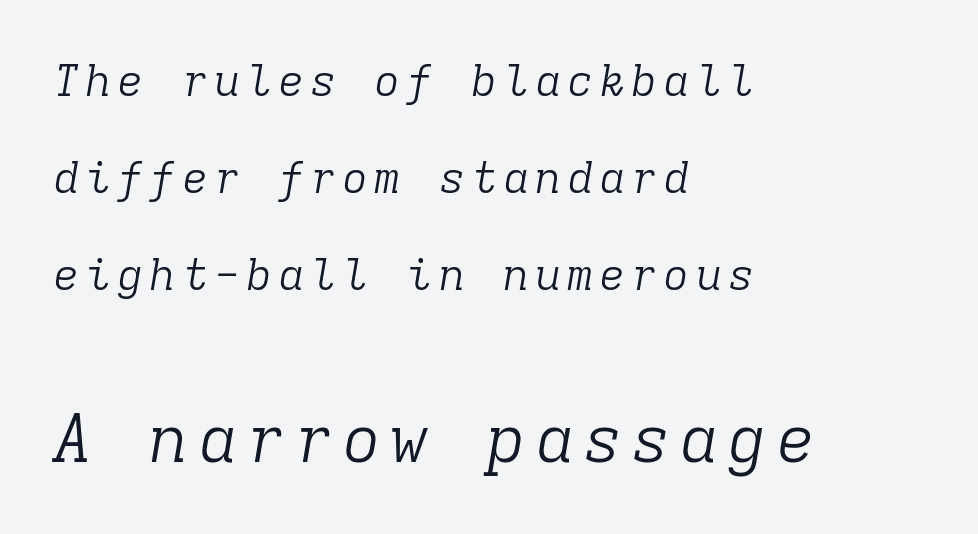
The image shows 66 px light serif type, italic (leaning right), monospaced; set left-aligned, loose line spacing (2.21x), not underlined; the second (bottom) block is 1.5x larger; low stroke contrast and a medium x-height.
